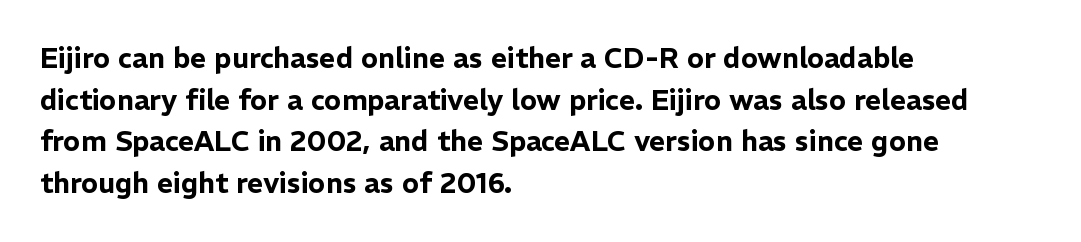
{"serif": "no", "italic": "no", "width": "normal", "stroke_contrast": "low", "x_height": "medium", "monospaced": "no", "underline": "no", "align": "left", "line_spacing": "normal", "line_spacing_ratio": 1.49, "letter_spacing": "normal", "letter_spacing_em": 0.0, "glyph_px": 28}
